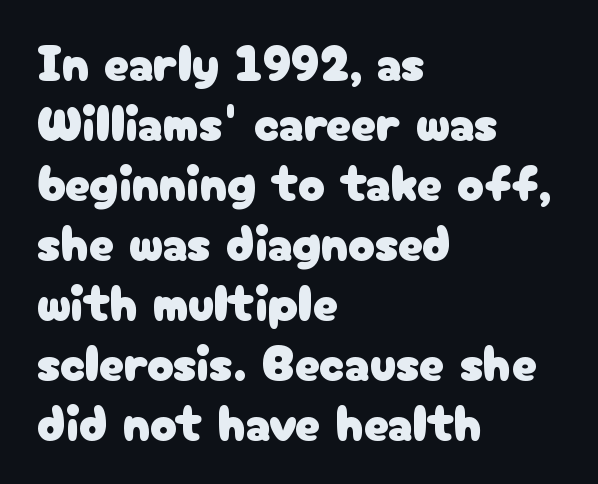
Q: Is the text italic (slanted)? A: No, it is upright.
Q: Is the typeface a serif or a sans-serif typeface? A: Sans-serif.
Q: Is the text underlined? A: No.
Q: How is the paragraph aligned? A: Left-aligned.
Q: Is the spacing between letters normal or unusually wide? A: Normal.
Q: Width (condensed, normal, or wide)? A: Normal.
Q: Stroke contrast? A: Low.
Q: x-height? A: Medium.
Q: Monospaced? A: No.
